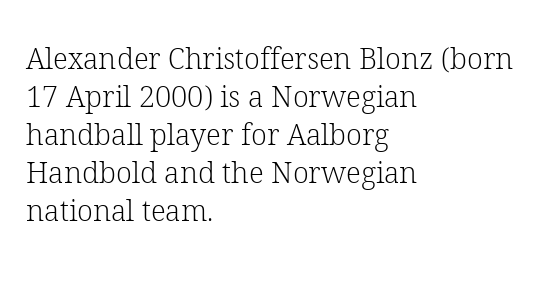
{"serif": "yes", "italic": "no", "bold": "no", "weight": "light", "width": "normal", "stroke_contrast": "low", "x_height": "medium", "monospaced": "no", "underline": "no", "align": "left", "line_spacing": "normal", "line_spacing_ratio": 1.31, "letter_spacing": "normal", "letter_spacing_em": 0.0, "glyph_px": 29}
